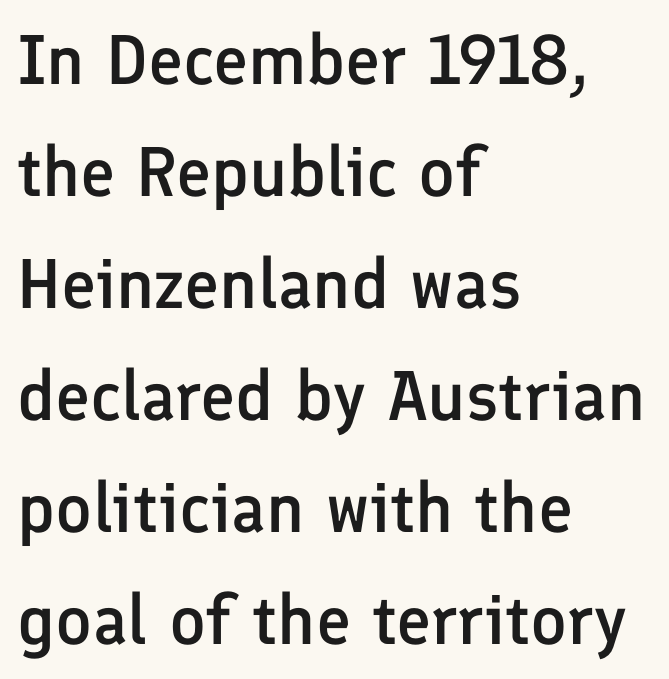
The lines are quadded left. Do the characters align in a grid? No, the font is proportional. The leading is moderate, giving the passage an even texture. The glyphs in this specimen are sans serif. A typesetter would mark this as roman, not italic.
